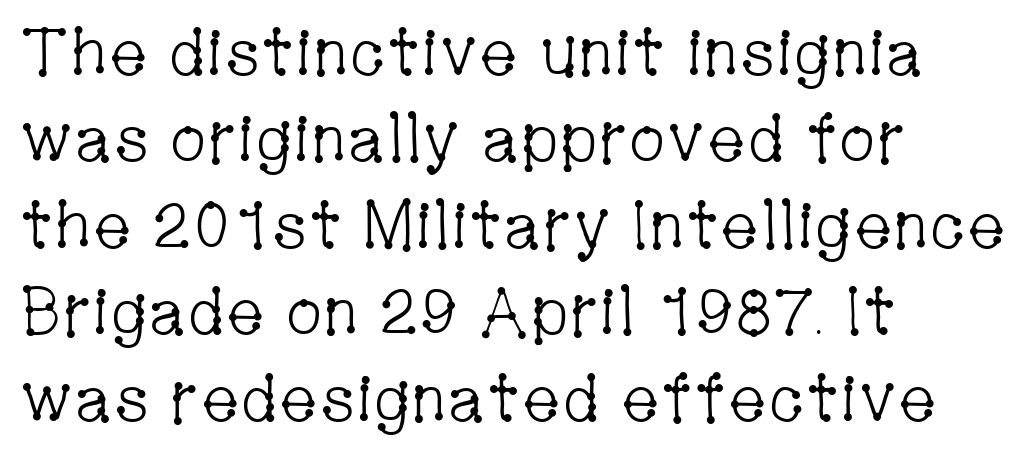
{"serif": "yes", "italic": "no", "bold": "no", "weight": "light", "width": "condensed", "stroke_contrast": "low", "x_height": "medium", "monospaced": "no", "underline": "no", "align": "left", "line_spacing": "normal", "line_spacing_ratio": 1.31, "letter_spacing": "normal", "letter_spacing_em": 0.0, "glyph_px": 66}
